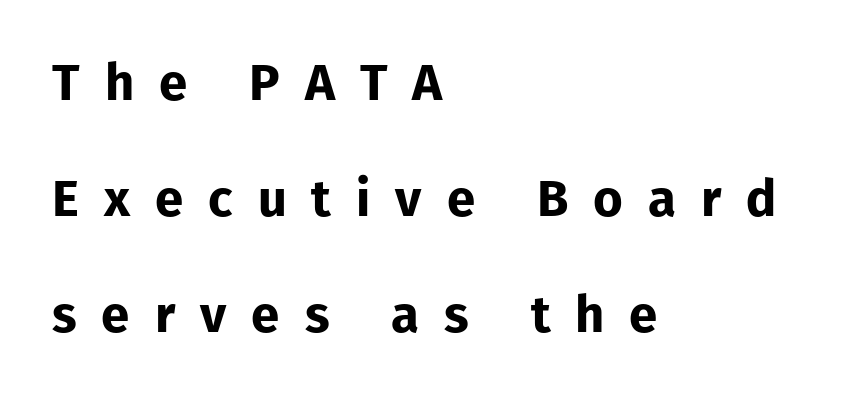
The image shows 51 px bold sans-serif type, upright; set left-aligned, loose line spacing (2.27x), unusually wide letter spacing (+0.49 em), not underlined; low stroke contrast and a medium x-height.
